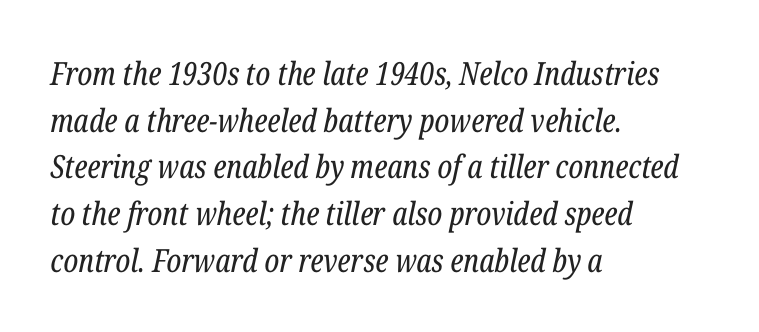
The image shows 32 px regular-weight, condensed serif type, italic (leaning right); set left-aligned, normal line spacing (1.46x), normal letter spacing, not underlined; low stroke contrast and a medium x-height.
